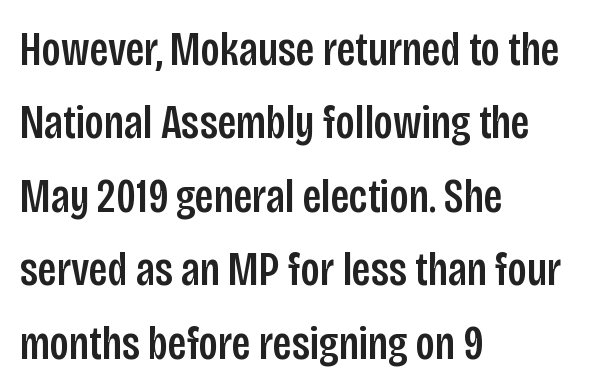
{"serif": "no", "italic": "no", "width": "condensed", "stroke_contrast": "low", "x_height": "large", "monospaced": "no", "underline": "no", "align": "left", "line_spacing": "normal", "line_spacing_ratio": 1.53, "letter_spacing": "normal", "letter_spacing_em": 0.0, "glyph_px": 48}
